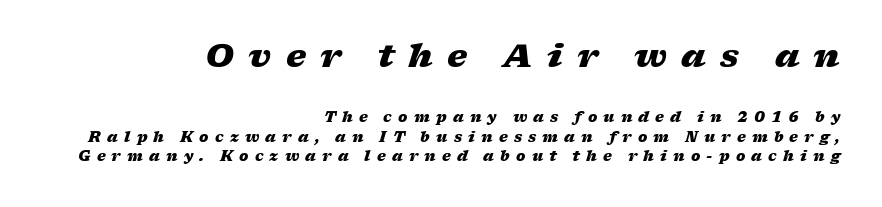
{"italic": "yes", "lean": "right", "slant_degrees": 17, "bold": "yes", "weight": "heavy", "width": "wide", "stroke_contrast": "low", "x_height": "medium", "monospaced": "no", "underline": "no", "align": "right", "line_spacing": "normal", "line_spacing_ratio": 1.37, "letter_spacing": "wide", "letter_spacing_em": 0.44, "larger_block": "first", "size_ratio": 2.29, "glyph_px": 32}
